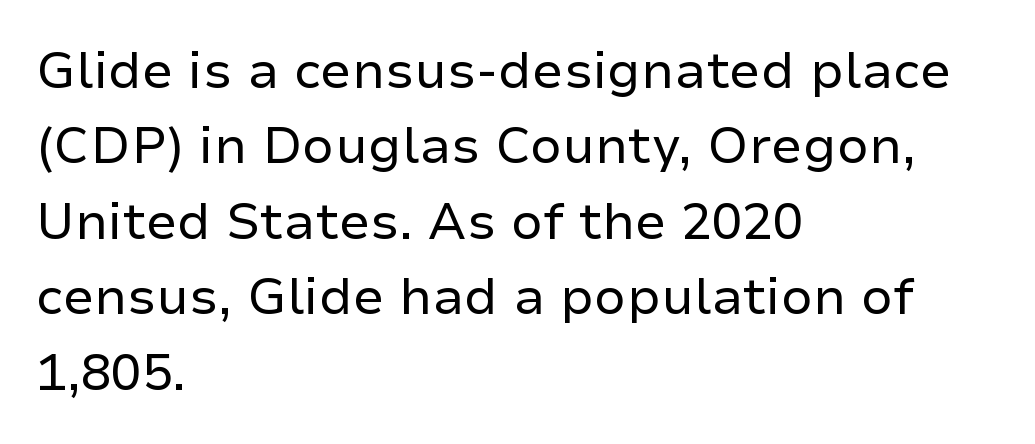
The image shows 51 px regular-weight sans-serif type, upright; set left-aligned, normal line spacing (1.48x), normal letter spacing, not underlined; low stroke contrast and a medium x-height.
